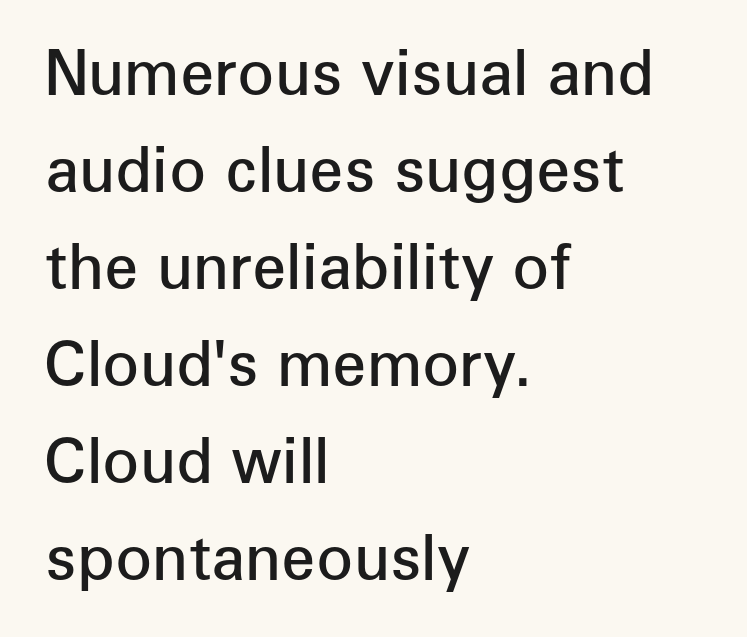
If you drew a ruler down the left edge, every line would touch it. One glance says typical: line gaps are just what's usual. A sans-serif font was chosen for this passage. How are the letters spaced? Ordinarily, with no added tracking.
